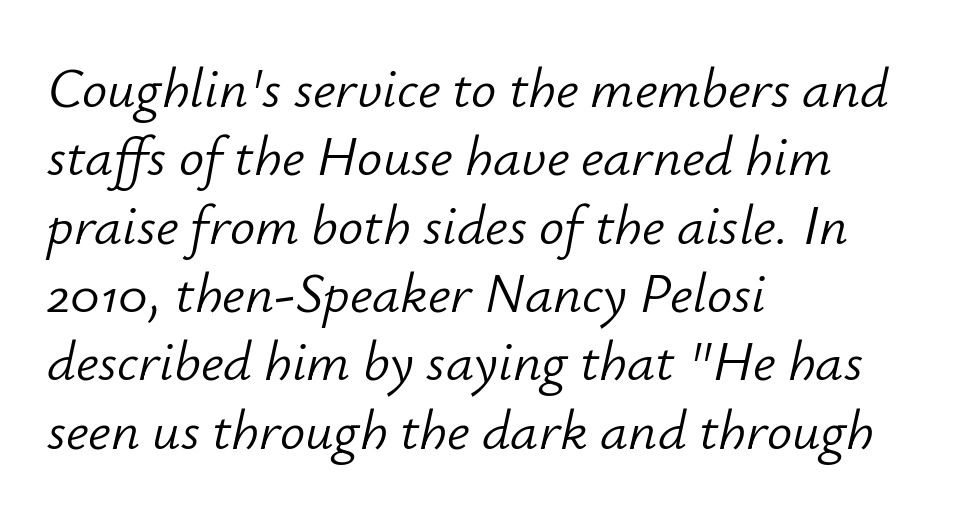
{"italic": "yes", "lean": "right", "slant_degrees": 12, "bold": "no", "weight": "light", "width": "normal", "stroke_contrast": "low", "x_height": "small", "monospaced": "no", "underline": "no", "align": "left", "line_spacing_ratio": 1.22, "letter_spacing": "normal", "letter_spacing_em": 0.0, "glyph_px": 56}
